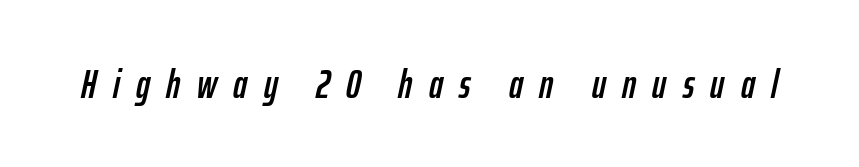
{"italic": "yes", "lean": "right", "slant_degrees": 12, "width": "condensed", "stroke_contrast": "low", "x_height": "medium", "monospaced": "no", "underline": "no", "letter_spacing": "wide", "letter_spacing_em": 0.4, "glyph_px": 41}
